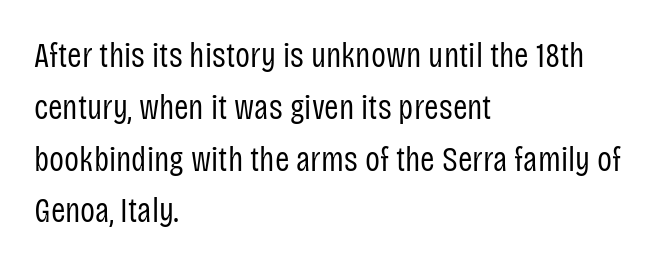
{"serif": "no", "italic": "no", "bold": "no", "weight": "regular", "width": "condensed", "stroke_contrast": "low", "x_height": "large", "monospaced": "no", "underline": "no", "align": "left", "line_spacing": "normal", "line_spacing_ratio": 1.48, "letter_spacing": "normal", "letter_spacing_em": 0.0, "glyph_px": 35}
